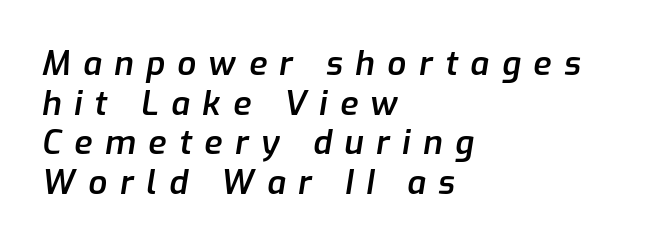
{"italic": "yes", "lean": "right", "slant_degrees": 9, "bold": "semi", "weight": "semibold", "width": "normal", "stroke_contrast": "low", "x_height": "medium", "monospaced": "no", "underline": "no", "align": "left", "line_spacing_ratio": 1.2, "letter_spacing": "wide", "letter_spacing_em": 0.38, "glyph_px": 33}
